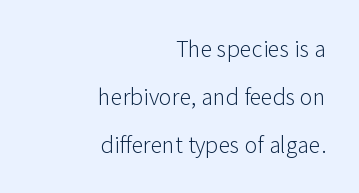
Standard letterfit; no display-style spreading of the glyphs. Rows of type keep a wide berth in the vertical direction. Do the letters lean? They stand straight. Horizontally, the lines are justified to the trailing edge only.
